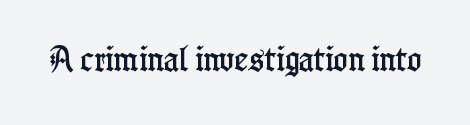
This rendering leaves character spacing at its baseline value. Has an underline been added? It has not. No italicization has been applied; the sample stays upright.
